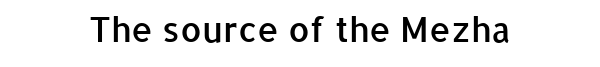
The image shows 34 px semibold sans-serif type, upright; set centered, normal letter spacing, not underlined; low stroke contrast and a medium x-height.
